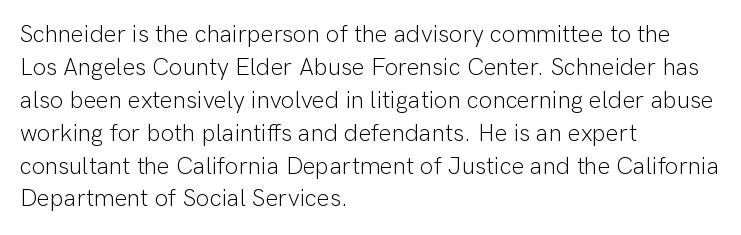
Q: Is the text bold? A: No.
Q: Is the text italic (slanted)? A: No, it is upright.
Q: Is the text underlined? A: No.
Q: How is the paragraph aligned? A: Left-aligned.
Q: Is the spacing between letters normal or unusually wide? A: Normal.
Q: Is the spacing between lines tight, normal or loose? A: Normal.
